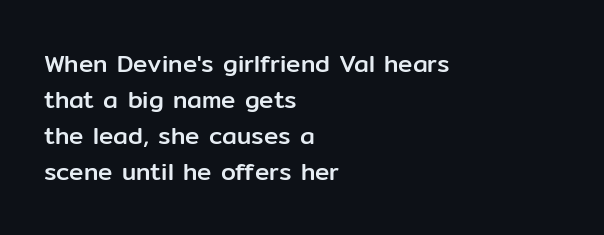
The image shows 24 px text type, upright; set left-aligned, normal line spacing (1.5x), normal letter spacing, not underlined.
